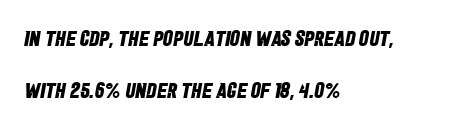
The baseline area is clear. This sample is left-justified, so line endings fall wherever the words run out. Is there much room between lines? Yes — plenty of vertical air separates them. Stroke thickness is high; the sample reads as a true bold.
